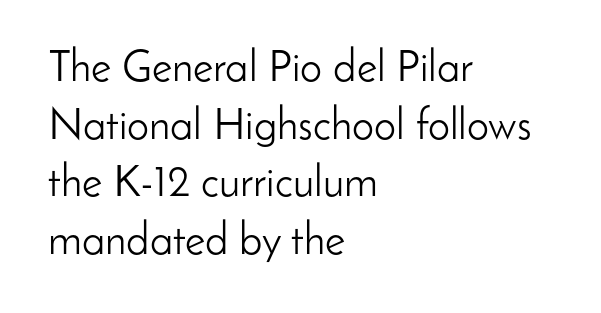
{"serif": "no", "italic": "no", "bold": "no", "weight": "light", "width": "normal", "stroke_contrast": "low", "x_height": "small", "monospaced": "no", "underline": "no", "align": "left", "line_spacing": "normal", "line_spacing_ratio": 1.31, "letter_spacing": "normal", "letter_spacing_em": 0.0, "glyph_px": 44}
